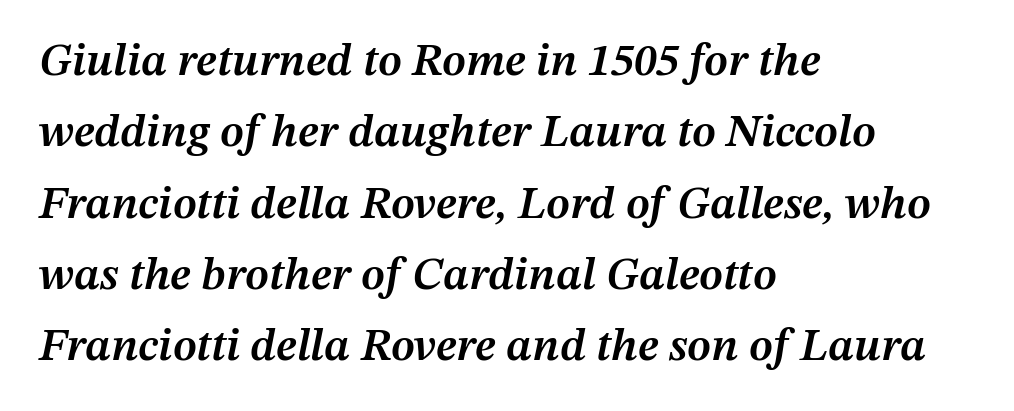
Q: Is the text bold? A: Semi-bold.
Q: Is the text italic (slanted)? A: Yes, it leans right by about 12 degrees.
Q: Is the text underlined? A: No.
Q: How is the paragraph aligned? A: Left-aligned.
Q: Is the spacing between letters normal or unusually wide? A: Normal.
Q: Is the spacing between lines tight, normal or loose? A: Normal.
Q: Width (condensed, normal, or wide)? A: Normal.
Q: Stroke contrast? A: Medium.
Q: x-height? A: Medium.
Q: Monospaced? A: No.
